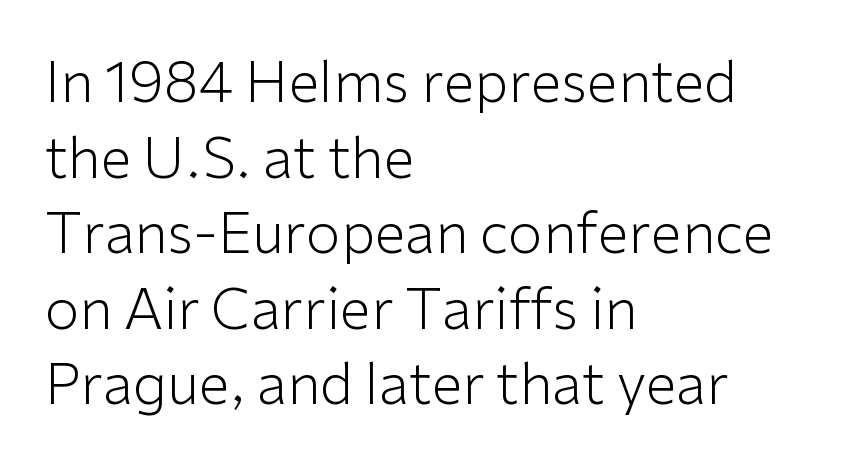
The image shows 56 px light sans-serif type, upright; set left-aligned, normal line spacing (1.35x), normal letter spacing, not underlined; low stroke contrast and a medium x-height.
